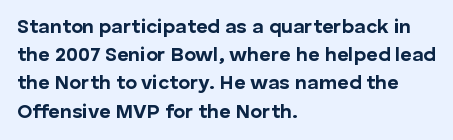
Q: Is the text bold? A: Yes.
Q: Is the text italic (slanted)? A: No, it is upright.
Q: Is the text underlined? A: No.
Q: How is the paragraph aligned? A: Left-aligned.
Q: Is the spacing between letters normal or unusually wide? A: Normal.
Q: Is the spacing between lines tight, normal or loose? A: Normal.
